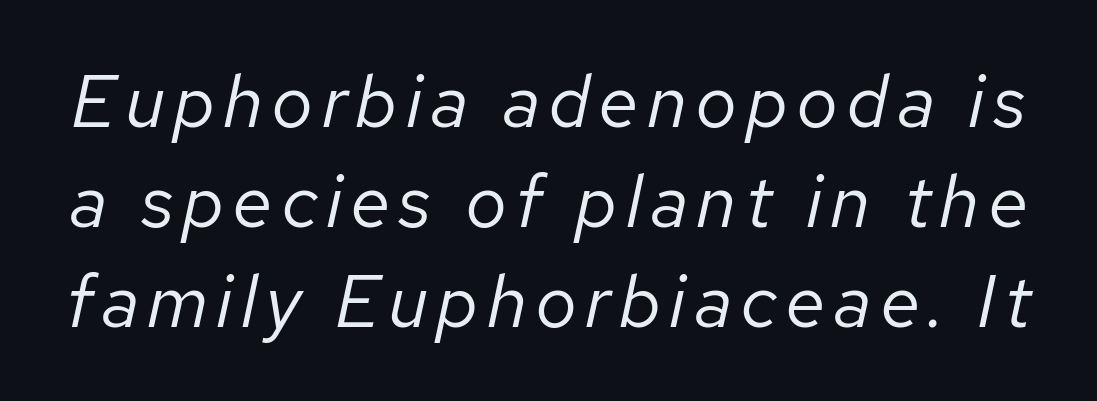
Q: Is the text bold? A: No.
Q: Is the text italic (slanted)? A: Yes, it leans right by about 12 degrees.
Q: Is the text underlined? A: No.
Q: Is the spacing between lines tight, normal or loose? A: Normal.
Q: Width (condensed, normal, or wide)? A: Normal.
Q: Stroke contrast? A: Low.
Q: x-height? A: Medium.
Q: Monospaced? A: No.
